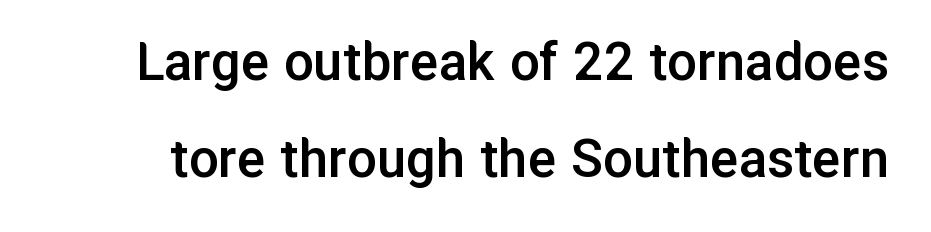
The image shows 59 px semibold sans-serif type, upright; set normal line spacing (1.65x), normal letter spacing, not underlined; low stroke contrast and a medium x-height.
